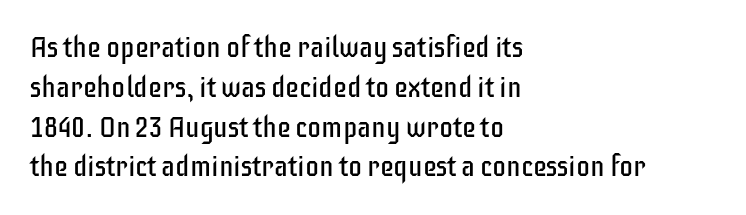
{"serif": "no", "italic": "no", "bold": "no", "weight": "regular", "width": "condensed", "stroke_contrast": "low", "x_height": "large", "monospaced": "no", "underline": "no", "align": "left", "line_spacing": "normal", "line_spacing_ratio": 1.42, "letter_spacing": "normal", "letter_spacing_em": 0.0, "glyph_px": 28}
